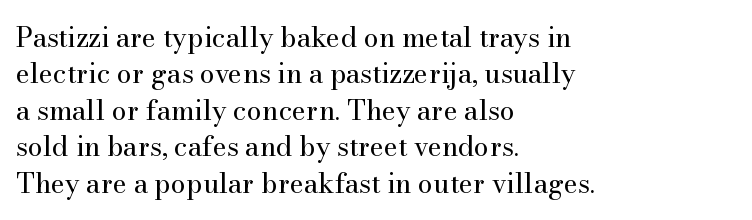
The image shows 27 px text type, upright; set left-aligned, normal line spacing (1.35x), normal letter spacing, not underlined.
